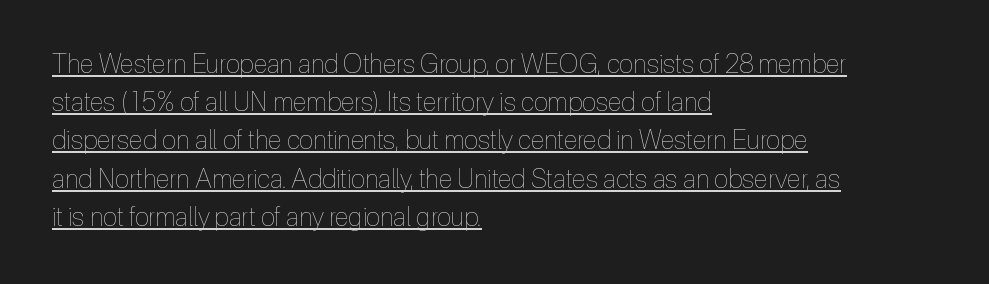
{"italic": "no", "bold": "no", "underline": "yes", "align": "left", "line_spacing": "normal", "line_spacing_ratio": 1.47, "letter_spacing": "normal", "letter_spacing_em": 0.0, "glyph_px": 26}
